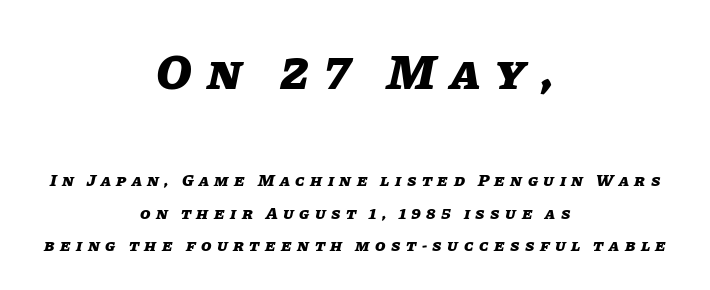
{"italic": "yes", "lean": "right", "slant_degrees": 11, "bold": "yes", "weight": "heavy", "width": "normal", "stroke_contrast": "low", "x_height": "large", "monospaced": "no", "underline": "no", "align": "center", "line_spacing_ratio": 1.89, "letter_spacing": "wide", "letter_spacing_em": 0.32, "larger_block": "first", "size_ratio": 2.94, "glyph_px": 50}
